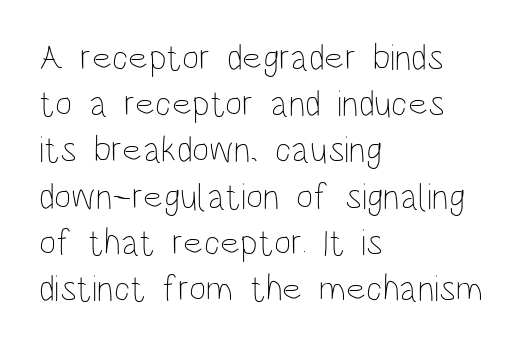
A roman cut, with each character standing at attention. The line-height multiplier appears to be the usual default. Weight class: somewhere from thin through regular. Nobody touched the tracking dial on this one. Lines of text with bare space underneath. All the whitespace from short lines collects on the right.
